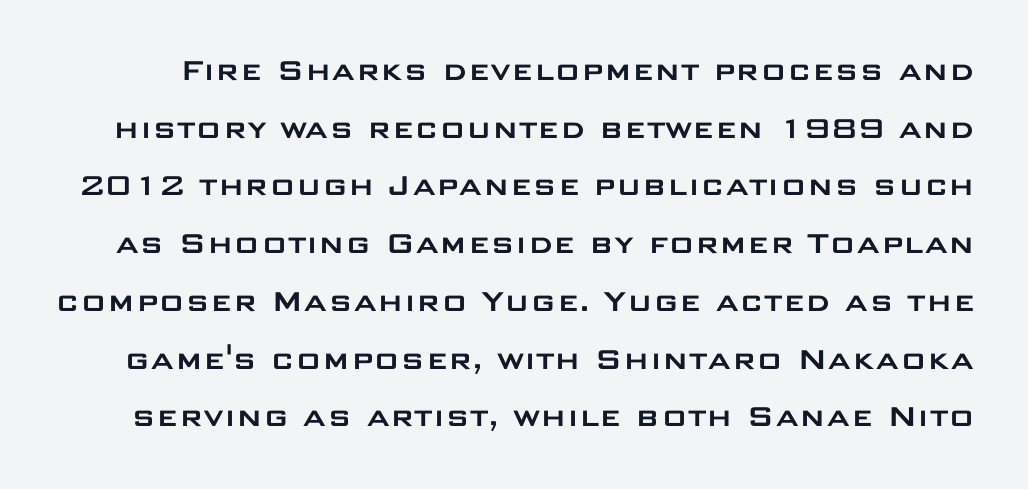
{"serif": "no", "italic": "no", "width": "wide", "stroke_contrast": "low", "x_height": "large", "monospaced": "no", "underline": "no", "line_spacing": "normal", "line_spacing_ratio": 1.65, "letter_spacing": "normal", "letter_spacing_em": 0.0, "glyph_px": 35}
